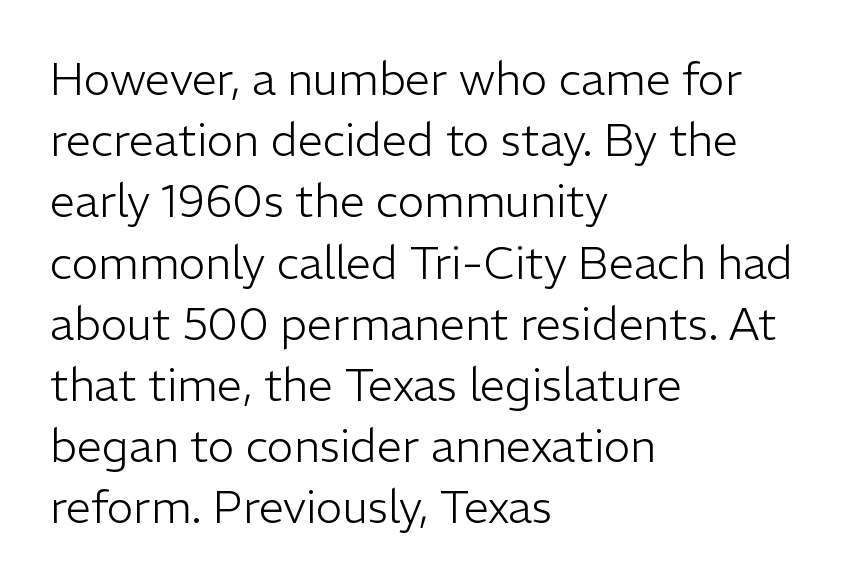
Q: Is the text bold? A: No.
Q: Is the text italic (slanted)? A: No, it is upright.
Q: Is the typeface a serif or a sans-serif typeface? A: Sans-serif.
Q: Is the text underlined? A: No.
Q: How is the paragraph aligned? A: Left-aligned.
Q: Is the spacing between letters normal or unusually wide? A: Normal.
Q: Is the spacing between lines tight, normal or loose? A: Normal.
Q: Width (condensed, normal, or wide)? A: Normal.
Q: Stroke contrast? A: Low.
Q: x-height? A: Medium.
Q: Monospaced? A: No.
